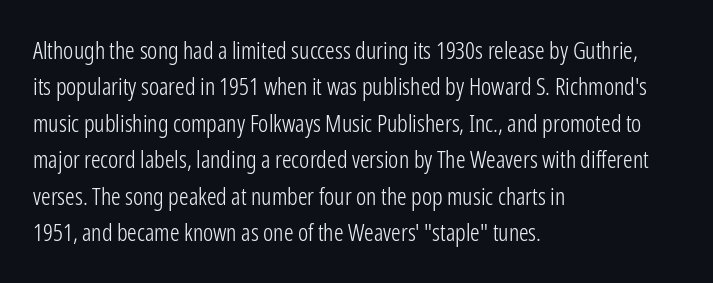
{"italic": "no", "bold": "no", "underline": "no", "align": "left", "line_spacing": "normal", "line_spacing_ratio": 1.52, "letter_spacing": "normal", "letter_spacing_em": 0.0, "glyph_px": 24}
